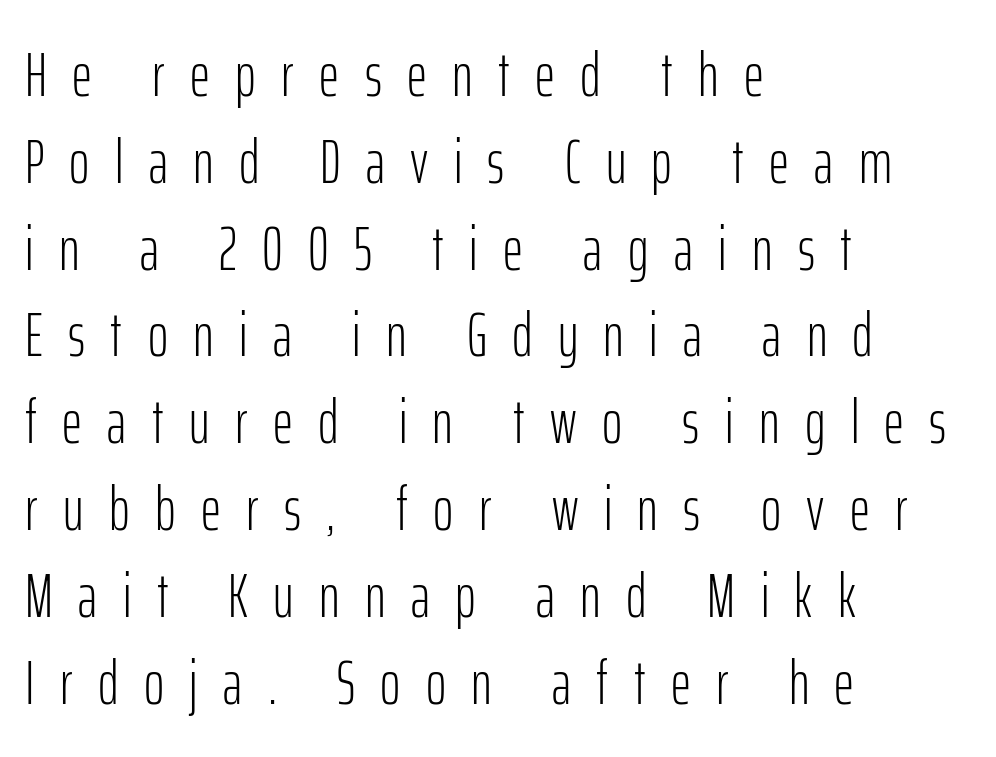
The image shows 62 px light, condensed sans-serif type, upright; set left-aligned, normal line spacing (1.4x), unusually wide letter spacing (+0.41 em), not underlined; low stroke contrast and a medium x-height.
